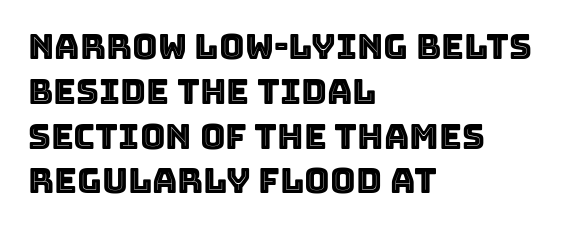
The space beneath each line is pristine and unruled. Do the characters align in a grid? No, the font is proportional. The font's upright variant was chosen for this text. Normally led — the rows are evenly, conventionally spaced. This sample is left-justified, so line endings fall wherever the words run out.
